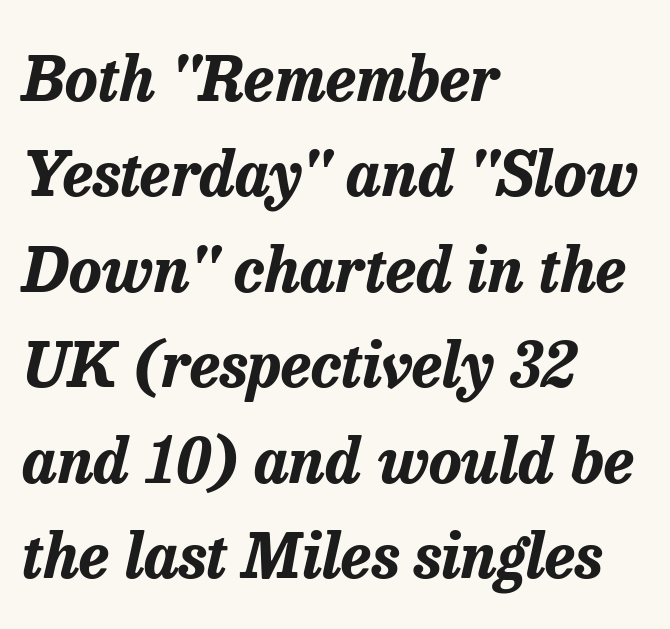
Each letter keeps its own natural width here, so spacing adapts to shape. A typesetter would call this zero additional tracking. Honestly, the row spacing looks completely unremarkable. The strip under each line holds only bare page. The compositor pushed each line to the left boundary.
